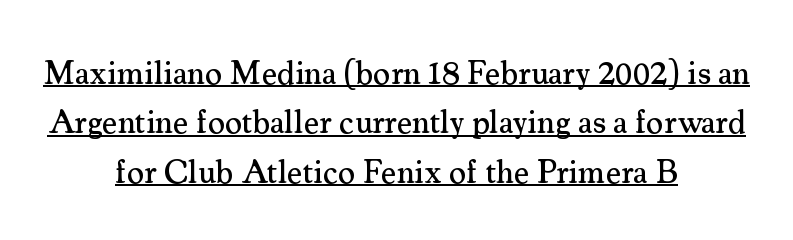
The image shows 33 px serif type, upright; set centered, normal line spacing (1.5x), normal letter spacing, underlined; medium stroke contrast and a small x-height.
